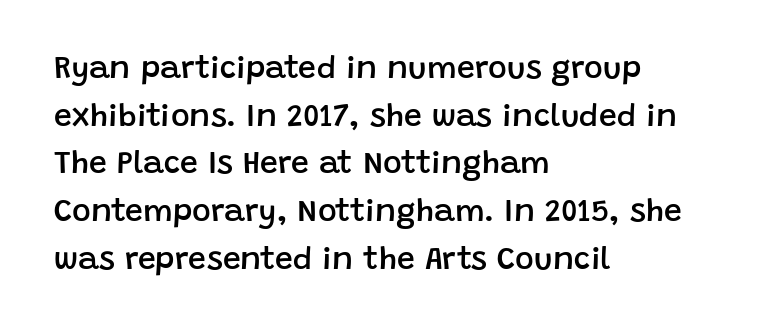
Q: Is the text bold? A: Semi-bold.
Q: Is the text italic (slanted)? A: No, it is upright.
Q: Is the typeface a serif or a sans-serif typeface? A: Sans-serif.
Q: Is the text underlined? A: No.
Q: How is the paragraph aligned? A: Left-aligned.
Q: Is the spacing between letters normal or unusually wide? A: Normal.
Q: Is the spacing between lines tight, normal or loose? A: Normal.
Q: Width (condensed, normal, or wide)? A: Normal.
Q: Stroke contrast? A: Low.
Q: x-height? A: Large.
Q: Monospaced? A: No.
